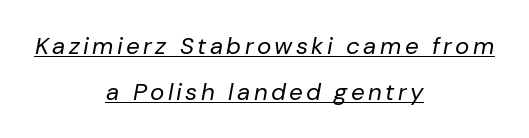
The image shows 24 px text type, italic (leaning right); set centered, loose line spacing (1.9x), underlined.
